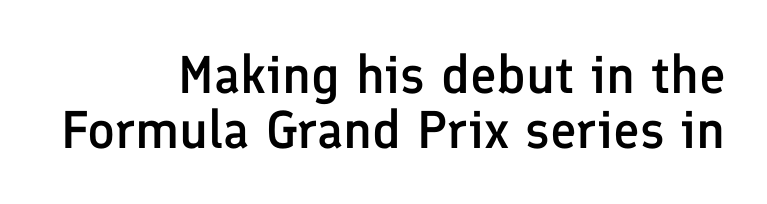
{"serif": "no", "italic": "no", "bold": "semi", "weight": "semibold", "width": "normal", "stroke_contrast": "low", "x_height": "medium", "monospaced": "no", "underline": "no", "align": "right", "line_spacing": "tight", "line_spacing_ratio": 1.03, "letter_spacing": "normal", "letter_spacing_em": 0.0, "glyph_px": 53}
